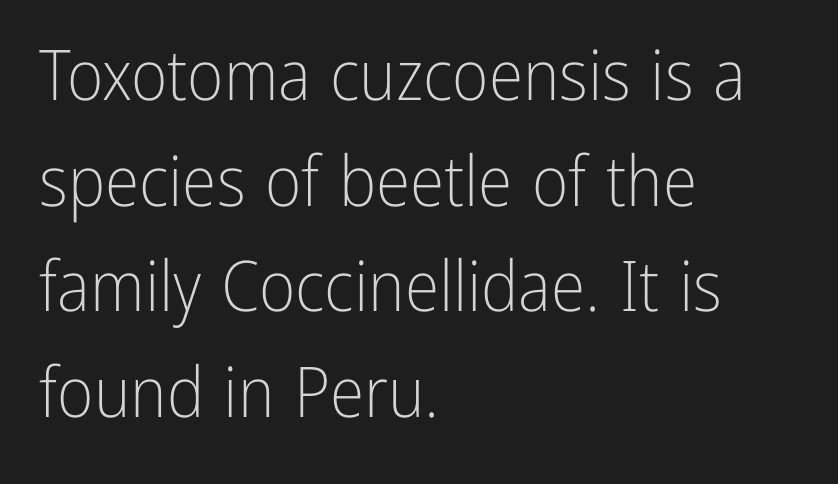
The image shows 70 px light, condensed sans-serif type, upright; set left-aligned, normal line spacing (1.51x), normal letter spacing, not underlined; low stroke contrast and a medium x-height.
